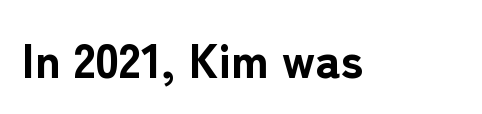
{"serif": "no", "italic": "no", "bold": "yes", "weight": "bold", "width": "normal", "stroke_contrast": "low", "x_height": "medium", "monospaced": "no", "underline": "no", "letter_spacing": "normal", "letter_spacing_em": 0.0, "glyph_px": 48}
